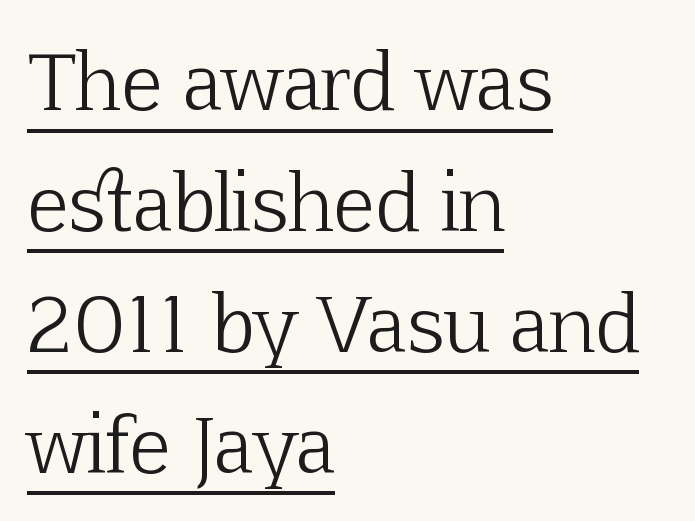
The font sits on the lighter half of the weight spectrum, regular included. Nothing unusual about the tracking: characters are spaced as the font intends. Horizontal alignment here is leftward, the default for most running prose. Underline: present.
